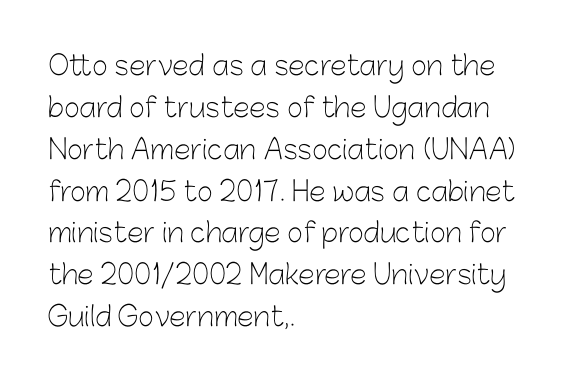
Anything drawn beneath the words? Only blank space. Each word holds together tightly as a unit, with standard inter-letter gaps. Each stroke keeps to a modest, everyday thickness or less. Normally led — the rows are evenly, conventionally spaced. In CSS terms this would be text-align: left. Does the lettering tilt? It doesn't — this is upright.
